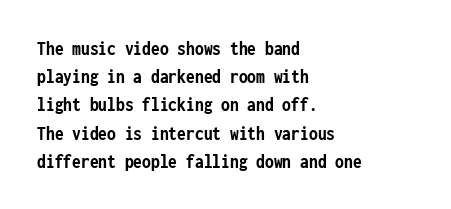
{"italic": "no", "bold": "yes", "underline": "no", "align": "left", "line_spacing": "normal", "line_spacing_ratio": 1.41, "letter_spacing": "normal", "letter_spacing_em": 0.0, "glyph_px": 20}
